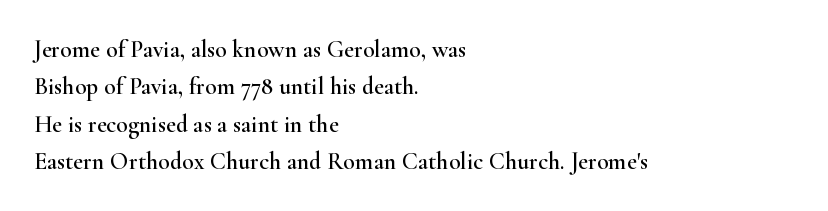
{"italic": "no", "underline": "no", "align": "left", "line_spacing": "normal", "line_spacing_ratio": 1.56, "letter_spacing": "normal", "letter_spacing_em": 0.0, "glyph_px": 24}
